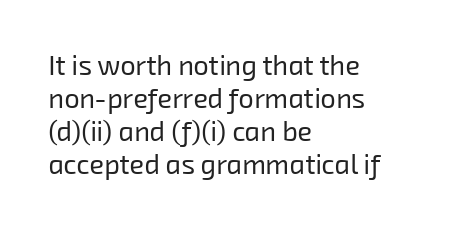
{"bold": "no", "underline": "no", "align": "left", "line_spacing_ratio": 1.22, "letter_spacing": "normal", "letter_spacing_em": 0.0, "glyph_px": 27}
